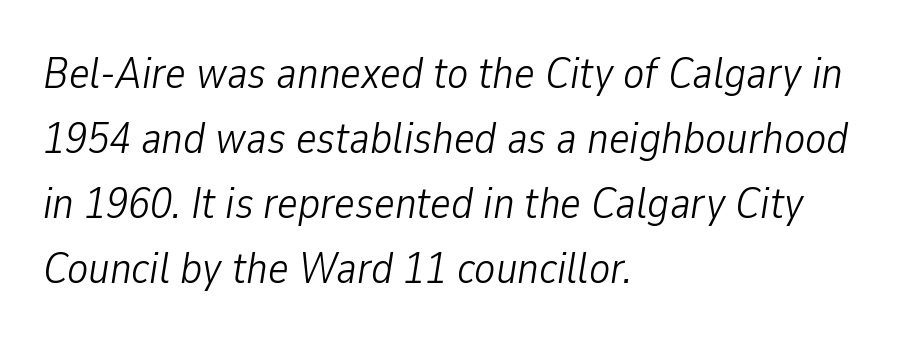
The image shows 44 px light, condensed type, italic (leaning right); set left-aligned, normal line spacing (1.48x), normal letter spacing, not underlined; low stroke contrast and a medium x-height.
